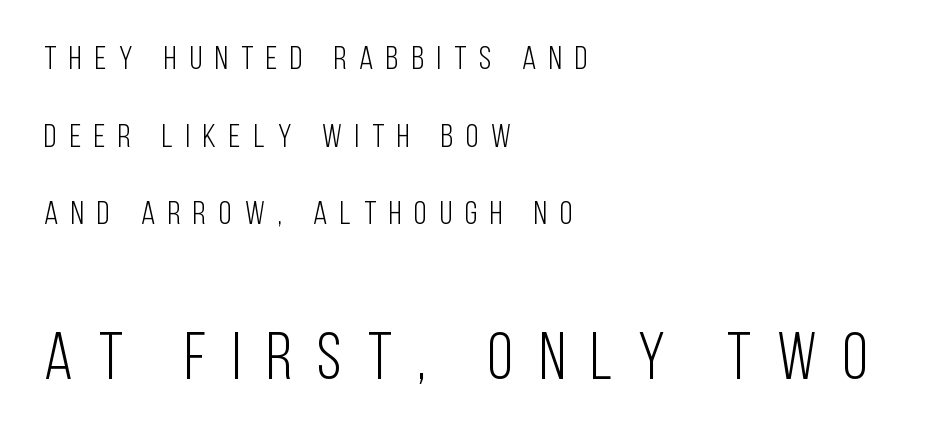
{"serif": "no", "italic": "no", "bold": "no", "weight": "light", "width": "condensed", "stroke_contrast": "low", "x_height": "large", "monospaced": "no", "underline": "no", "align": "left", "line_spacing": "loose", "line_spacing_ratio": 2.35, "letter_spacing": "wide", "letter_spacing_em": 0.39, "larger_block": "second", "size_ratio": 2.0, "glyph_px": 66}
